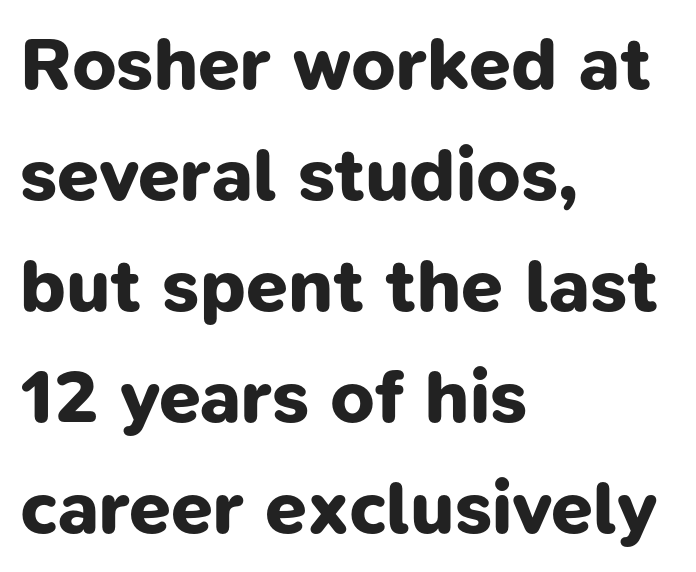
{"serif": "no", "bold": "yes", "weight": "bold", "width": "normal", "stroke_contrast": "low", "x_height": "medium", "monospaced": "no", "underline": "no", "align": "left", "line_spacing": "normal", "line_spacing_ratio": 1.48, "letter_spacing": "normal", "letter_spacing_em": 0.0, "glyph_px": 75}
